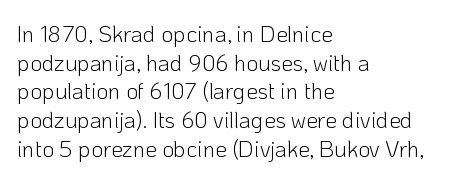
{"italic": "no", "bold": "no", "underline": "no", "align": "left", "line_spacing": "normal", "line_spacing_ratio": 1.25, "letter_spacing": "normal", "letter_spacing_em": 0.0, "glyph_px": 23}
